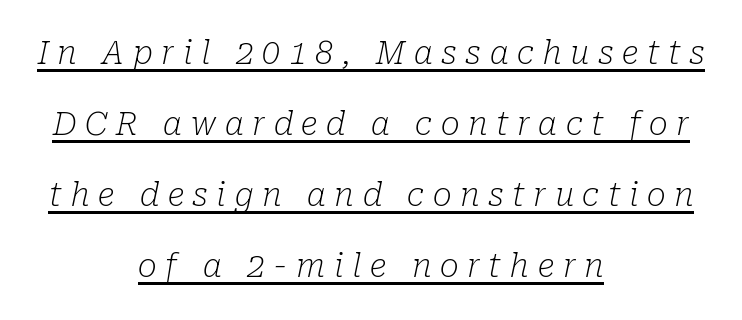
The rendering uses natural spacing where letterforms have individual widths. Substantial extra tracking has been applied to these lines. Each line of the rendering has a horizontal stroke beneath the glyphs. Interline gaps are noticeably wide in this sample.
